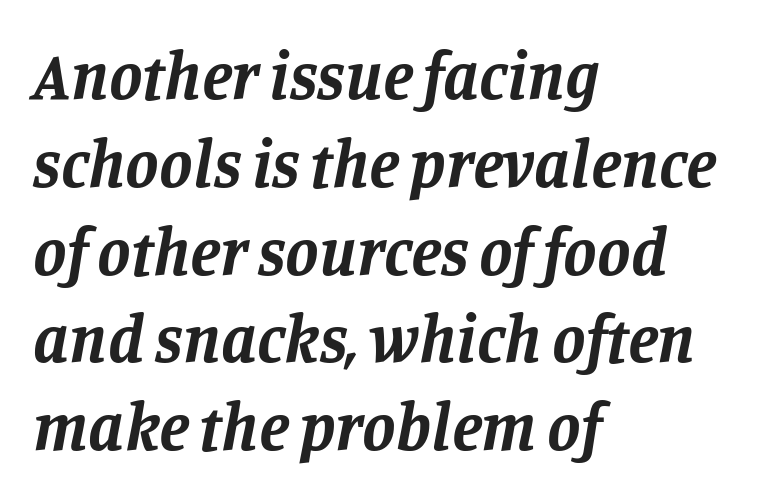
The image shows 67 px bold serif type, italic (leaning right); set left-aligned, normal line spacing (1.31x), normal letter spacing, not underlined; low stroke contrast and a large x-height.
